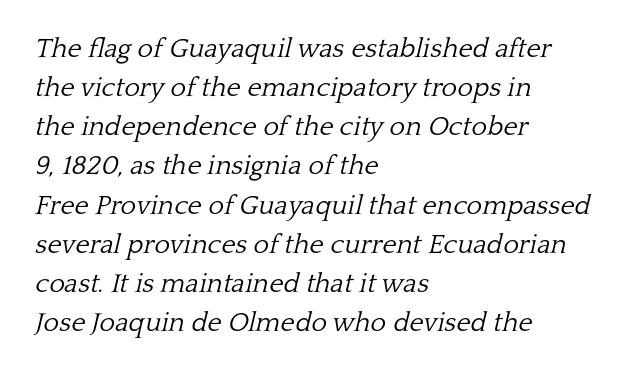
The image shows 27 px text type, italic (leaning right); set left-aligned, normal line spacing (1.45x), normal letter spacing, not underlined.
